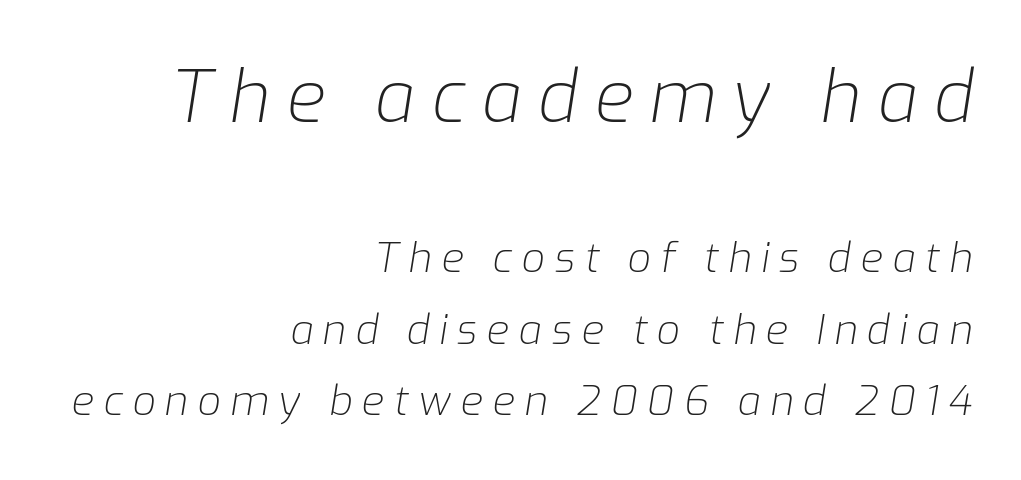
Rendered with sloped, italic letterforms. Check the space under the baseline: it is left empty. Someone cranked the tracking dial way up on this one. Visually, the top section dominates because its glyphs are scaled up.
